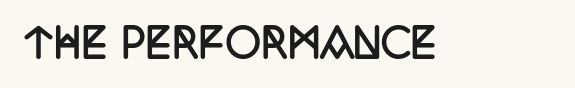
Students, this is bold: see how much ink each stroke carries. Nope, not italic — everything's standing straight. Letter spacing: default. The typeface chosen for these lines features serifs. Glance below the letters and you will spot only blank space. These lines are rendered in a variable-pitch font.
